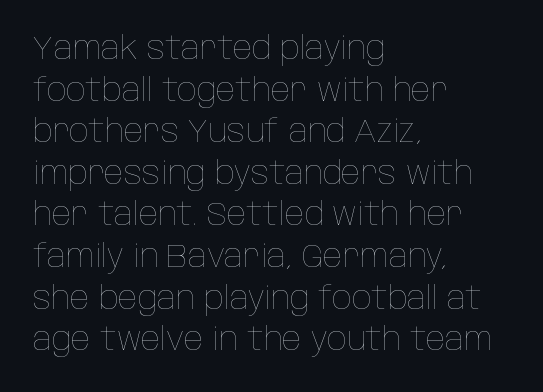
{"italic": "no", "bold": "no", "weight": "thin", "width": "condensed", "stroke_contrast": "low", "x_height": "large", "monospaced": "no", "underline": "no", "align": "left", "line_spacing": "normal", "line_spacing_ratio": 1.3, "letter_spacing": "normal", "letter_spacing_em": 0.0, "glyph_px": 32}
